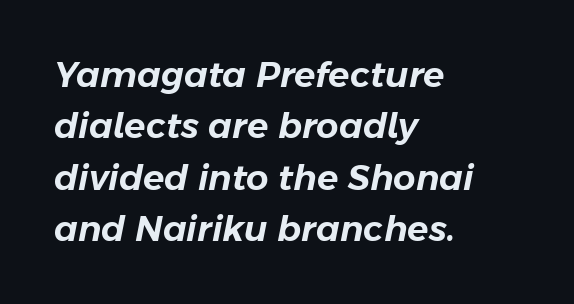
{"italic": "yes", "lean": "right", "slant_degrees": 11, "width": "normal", "stroke_contrast": "low", "x_height": "medium", "monospaced": "no", "underline": "no", "align": "left", "line_spacing": "normal", "line_spacing_ratio": 1.47, "letter_spacing": "normal", "letter_spacing_em": 0.0, "glyph_px": 35}
